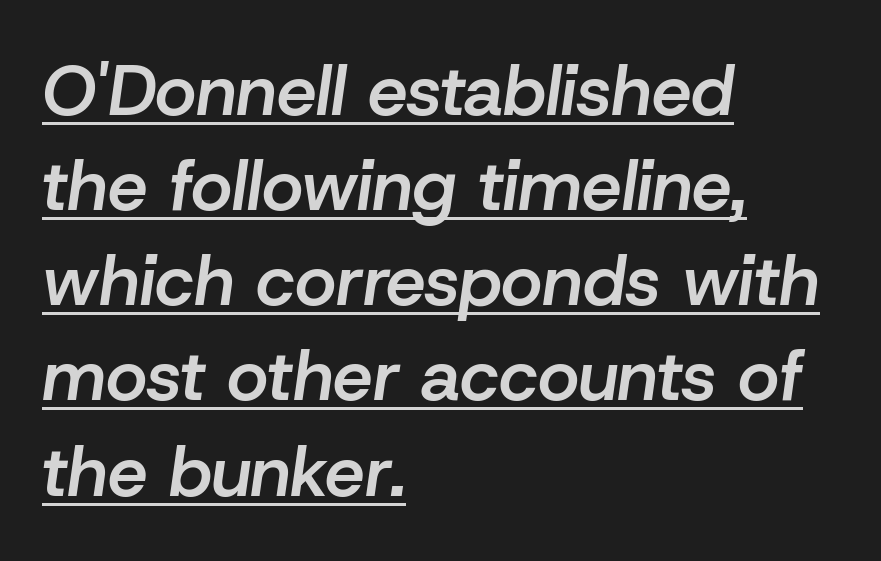
{"italic": "yes", "lean": "right", "slant_degrees": 8, "bold": "semi", "weight": "semibold", "width": "normal", "stroke_contrast": "low", "x_height": "medium", "monospaced": "no", "underline": "yes", "align": "left", "line_spacing": "normal", "line_spacing_ratio": 1.34, "letter_spacing": "normal", "letter_spacing_em": 0.0, "glyph_px": 71}
